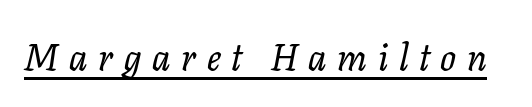
Spacing verdict: proportional, widths tailored to each character. The letters carry serifs — small finishing strokes at the ends of their stems. The line texture is sparse and dotted thanks to wide tracking. Compared with ordinary roman type, these characters are visibly tilted.
